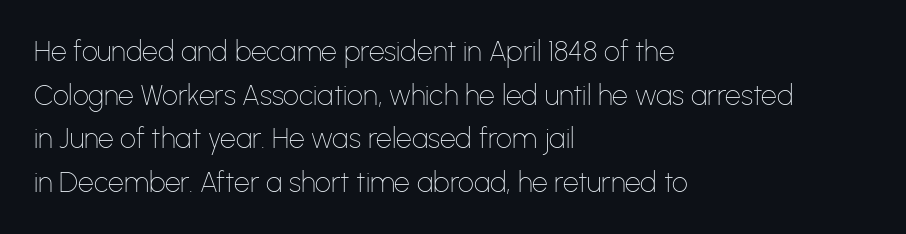
The image shows 28 px thin sans-serif type, upright; set left-aligned, normal line spacing (1.56x), normal letter spacing, not underlined; low stroke contrast and a medium x-height.
